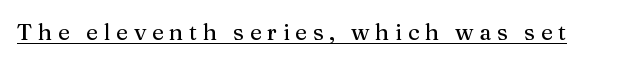
The image shows 23 px text type, upright; set unusually wide letter spacing (+0.24 em), underlined.
